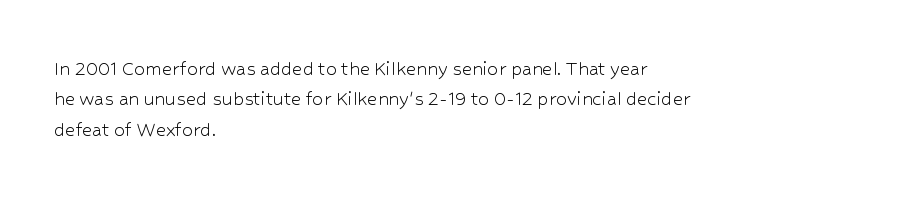
The image shows 22 px text type, upright; set left-aligned, normal line spacing (1.38x), normal letter spacing, not underlined.
